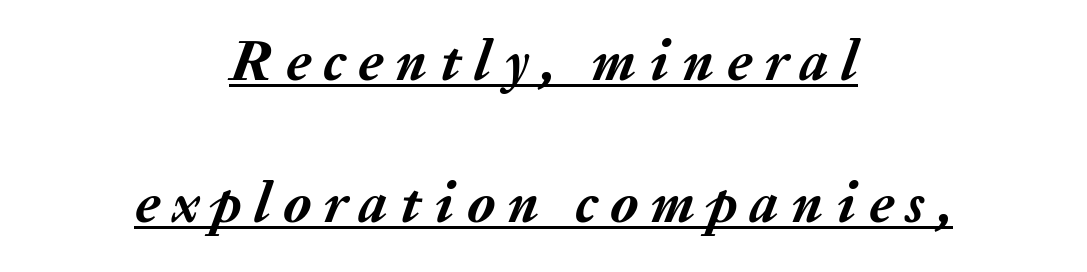
The words here are underlined. You can tell it's italic because the verticals aren't actually vertical. These lines are rendered in a variable-pitch font. One glance says open: line gaps are wider than usual. The whitespace from short lines is split evenly between both sides. Here the glyphs are tracked loosely, breaking word shapes into spaced letters.
